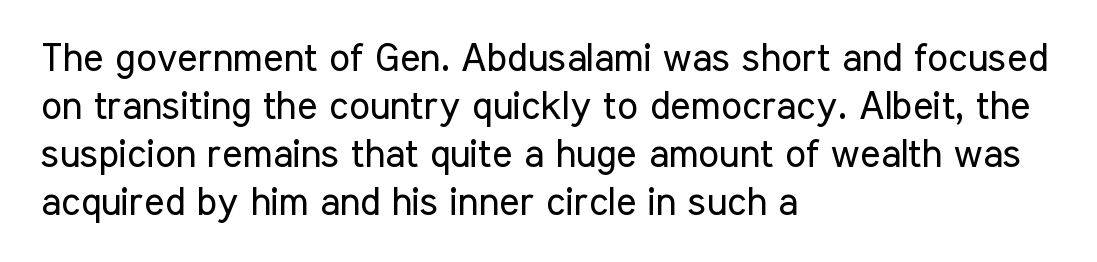
The type is set solid horizontally, with unmodified tracking. A classic flush-left, rag-right setting is used for this passage. The rendering uses natural spacing where letterforms have individual widths. The weight would be labelled regular, book, light, or lighter still. The characters display no serif detailing; their extremities are plain.
